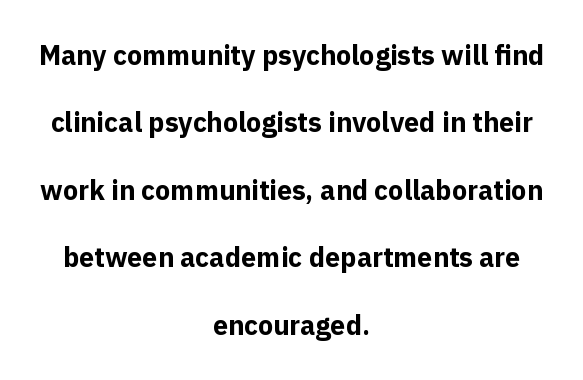
{"italic": "no", "bold": "yes", "underline": "no", "align": "center", "line_spacing": "loose", "line_spacing_ratio": 2.5, "letter_spacing": "normal", "letter_spacing_em": 0.0, "glyph_px": 27}
